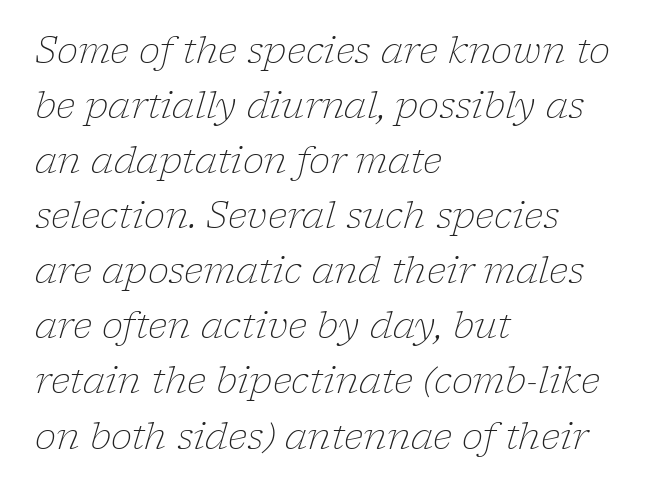
Q: Is the text bold? A: No.
Q: Is the text italic (slanted)? A: Yes, it leans right by about 17 degrees.
Q: Is the typeface a serif or a sans-serif typeface? A: Serif.
Q: Is the text underlined? A: No.
Q: How is the paragraph aligned? A: Left-aligned.
Q: Is the spacing between letters normal or unusually wide? A: Normal.
Q: Is the spacing between lines tight, normal or loose? A: Normal.
Q: Width (condensed, normal, or wide)? A: Normal.
Q: Stroke contrast? A: Low.
Q: x-height? A: Medium.
Q: Monospaced? A: No.
